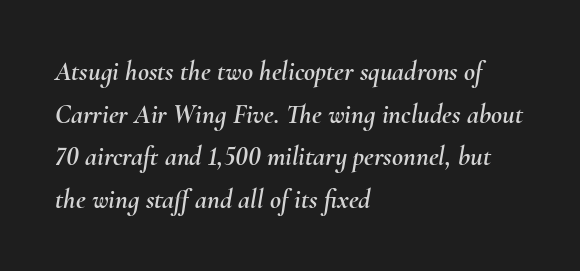
Q: Is the text italic (slanted)? A: Yes, it leans right by about 10 degrees.
Q: Is the text underlined? A: No.
Q: How is the paragraph aligned? A: Left-aligned.
Q: Is the spacing between letters normal or unusually wide? A: Normal.
Q: Is the spacing between lines tight, normal or loose? A: Normal.
